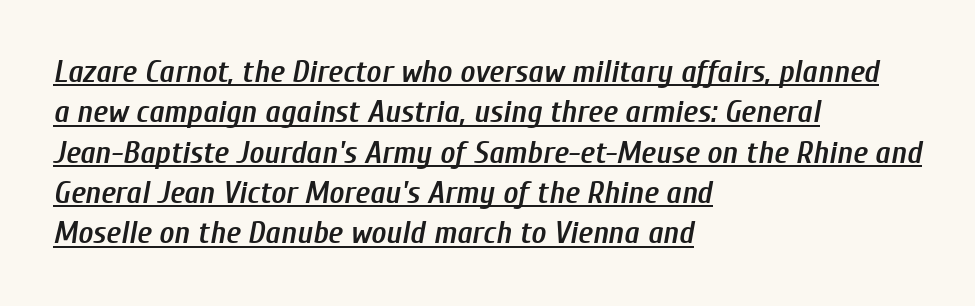
{"italic": "yes", "lean": "right", "slant_degrees": 10, "bold": "semi", "weight": "semibold", "width": "condensed", "stroke_contrast": "low", "x_height": "medium", "monospaced": "no", "underline": "yes", "align": "left", "line_spacing": "normal", "line_spacing_ratio": 1.26, "letter_spacing": "normal", "letter_spacing_em": 0.0, "glyph_px": 32}
